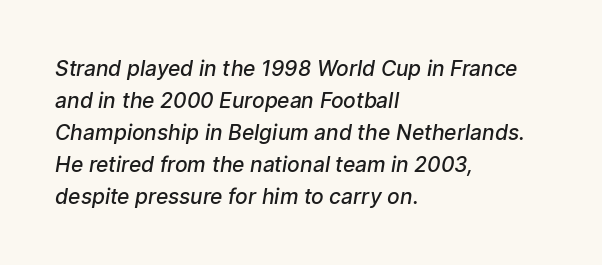
The glyphs are unaccompanied by any horizontal stroke below them. One glance says typical: line gaps are just what's usual. Standard letterfit; no display-style spreading of the glyphs. The strokes are fattened partway — semibold, not bold. A classic flush-left, rag-right setting is used for this passage.
